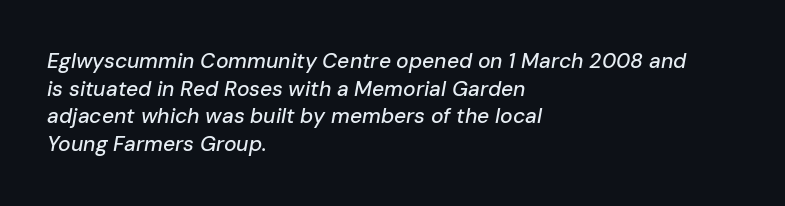
The image shows 21 px text type, italic (leaning right); set left-aligned, normal line spacing (1.32x), normal letter spacing, not underlined.
